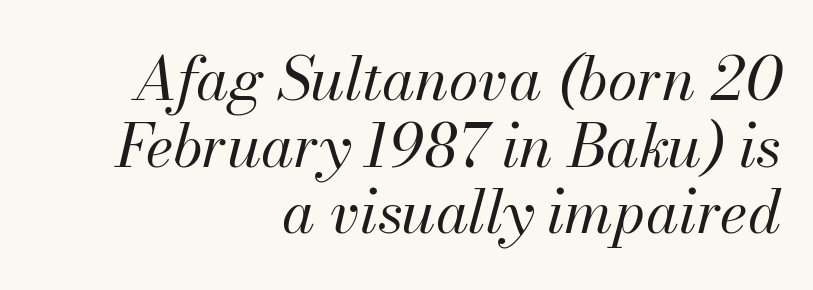
No extra ink here — the face is not bold. Characters are canted at an angle relative to the baseline's perpendicular. Tightly led — the rows are bunched. Nothing unusual about the tracking: characters are spaced as the font intends.
